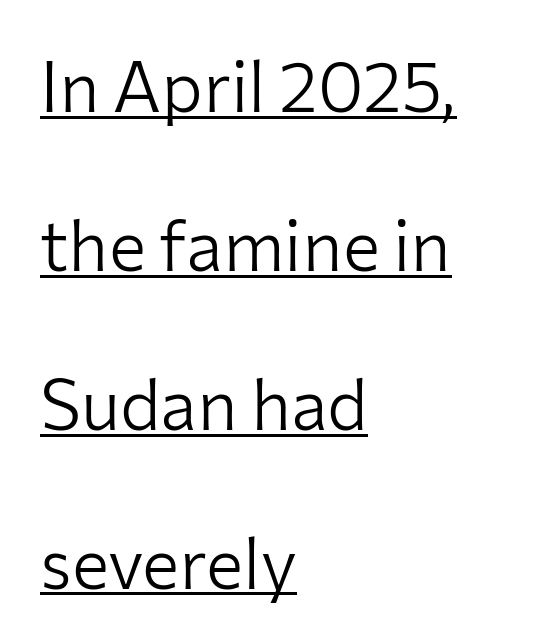
Q: Is the text bold? A: No.
Q: Is the text italic (slanted)? A: No, it is upright.
Q: Is the typeface a serif or a sans-serif typeface? A: Sans-serif.
Q: Is the text underlined? A: Yes.
Q: How is the paragraph aligned? A: Left-aligned.
Q: Is the spacing between letters normal or unusually wide? A: Normal.
Q: Is the spacing between lines tight, normal or loose? A: Loose.
Q: Width (condensed, normal, or wide)? A: Normal.
Q: Stroke contrast? A: Low.
Q: x-height? A: Medium.
Q: Monospaced? A: No.
